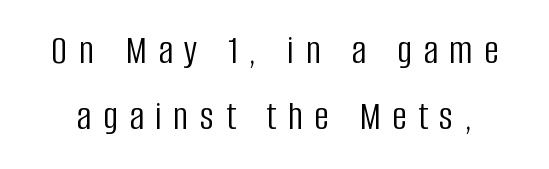
Q: Is the text bold? A: No.
Q: Is the text italic (slanted)? A: No, it is upright.
Q: Is the typeface a serif or a sans-serif typeface? A: Sans-serif.
Q: Is the text underlined? A: No.
Q: Is the spacing between letters normal or unusually wide? A: Unusually wide.
Q: Is the spacing between lines tight, normal or loose? A: Normal.
Q: Width (condensed, normal, or wide)? A: Condensed.
Q: Stroke contrast? A: Low.
Q: x-height? A: Large.
Q: Monospaced? A: No.
